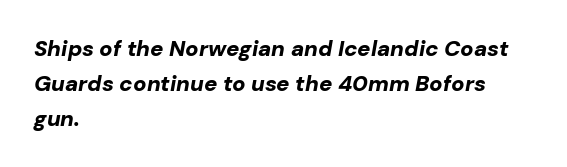
The image shows 22 px bold type, italic (leaning right); set left-aligned, normal line spacing (1.59x), normal letter spacing, not underlined.
